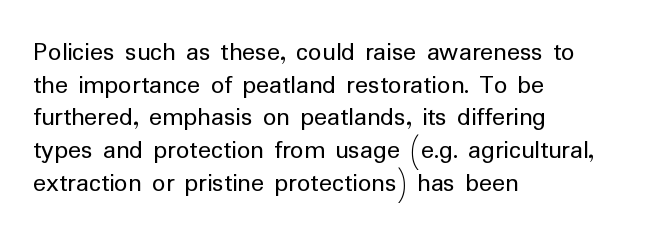
{"italic": "no", "bold": "no", "underline": "no", "align": "left", "line_spacing_ratio": 1.21, "letter_spacing": "normal", "letter_spacing_em": 0.0, "glyph_px": 27}
